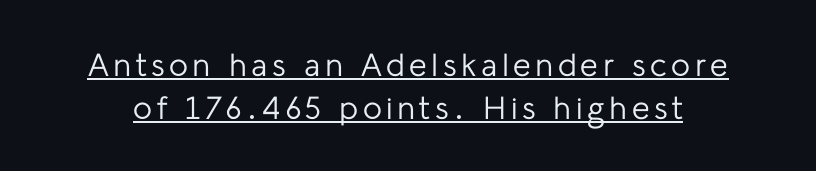
{"serif": "no", "italic": "no", "bold": "no", "weight": "regular", "width": "normal", "stroke_contrast": "low", "x_height": "medium", "monospaced": "no", "underline": "yes", "line_spacing": "normal", "line_spacing_ratio": 1.35, "glyph_px": 32}
